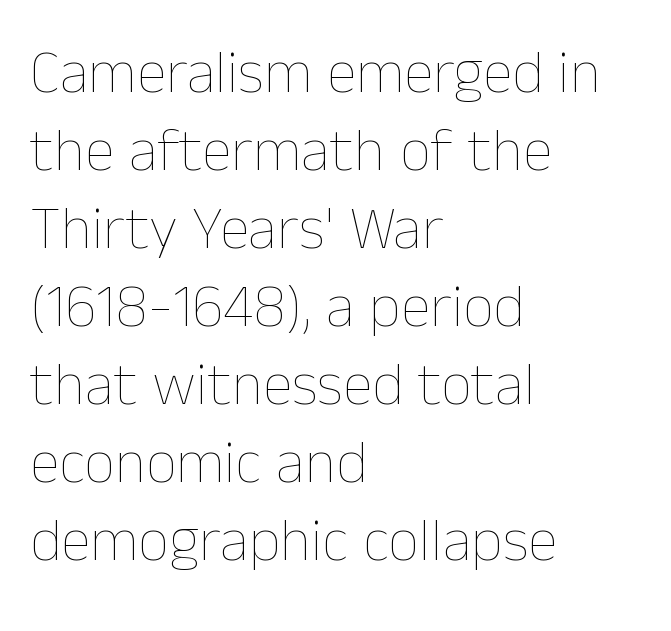
Q: Is the text bold? A: No.
Q: Is the text italic (slanted)? A: No, it is upright.
Q: Is the text underlined? A: No.
Q: How is the paragraph aligned? A: Left-aligned.
Q: Is the spacing between letters normal or unusually wide? A: Normal.
Q: Is the spacing between lines tight, normal or loose? A: Normal.
Q: Width (condensed, normal, or wide)? A: Normal.
Q: Stroke contrast? A: Low.
Q: x-height? A: Medium.
Q: Monospaced? A: No.
